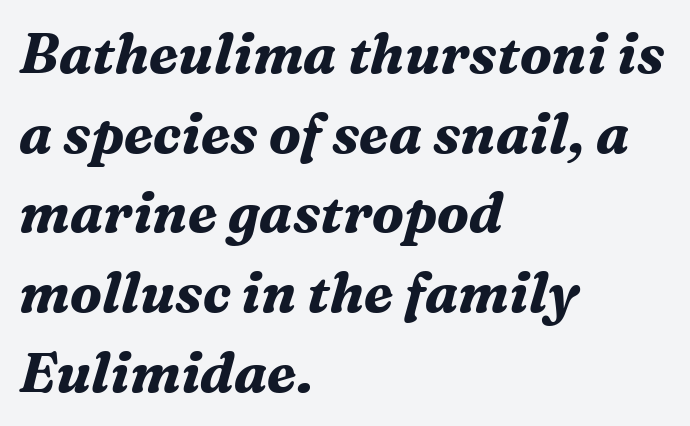
Type style note: has serifs. Caption: standard tracking, unaltered. The rendering uses a moderate line-height, typical for paragraphs. The rendering anchors every line to the left-hand side. The face used here is proportionally spaced, like ordinary book or web type.
